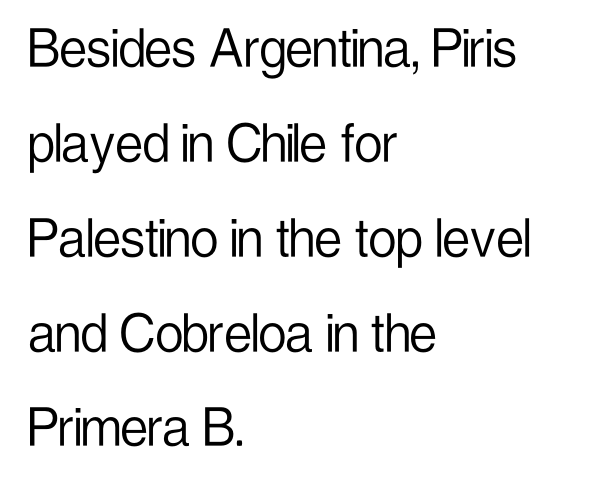
Spacing verdict: proportional, widths tailored to each character. Is the stroke heavy? The answer is a plain regular-or-lighter. This is the regular roman posture of the typeface. The horizontal fit of the characters is conventional and even. These lines are set flush left with a ragged right edge. One glance says typical: line gaps are just what's usual.
